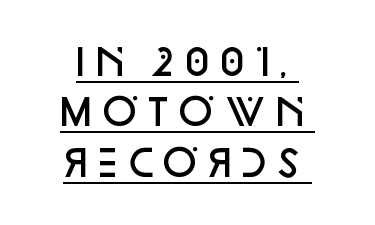
{"serif": "no", "italic": "no", "bold": "semi", "weight": "semibold", "width": "normal", "stroke_contrast": "low", "x_height": "large", "monospaced": "no", "underline": "yes", "align": "center", "line_spacing": "normal", "line_spacing_ratio": 1.4, "letter_spacing": "normal", "letter_spacing_em": 0.0, "glyph_px": 36}
